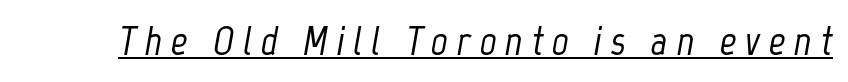
The sample's only ornament is a line tracing under the words. Is this a fixed-width face? No — the glyphs have proportional, varying widths. Style check: oblique. The horizontal fit of the characters is loose and conspicuously gappy.
